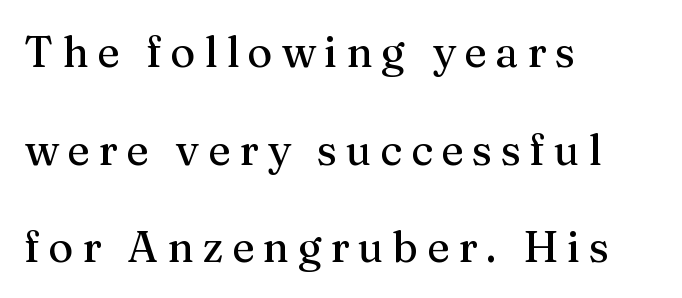
Inter-character spacing is expanded well beyond the font's built-in metrics. In CSS terms this would be text-align: left. Nobody drew a line under any word here. Old-style or modern, the face here clearly has serifs. The rendering uses natural spacing where letterforms have individual widths.
